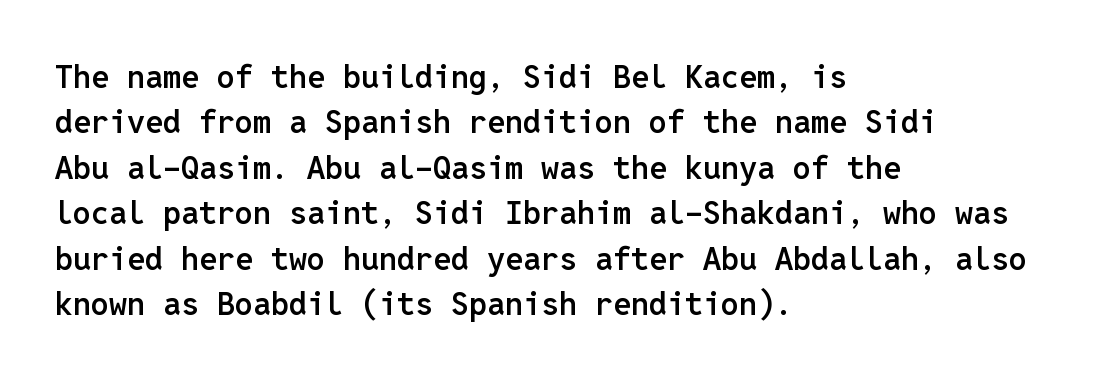
The image shows 32 px semibold sans-serif type, upright, monospaced; set left-aligned, normal line spacing (1.42x), normal letter spacing, not underlined; low stroke contrast and a medium x-height.
